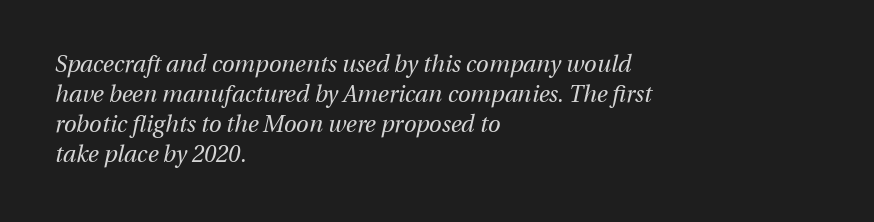
The image shows 23 px text type, italic (leaning right); set left-aligned, normal line spacing (1.3x), normal letter spacing, not underlined.
